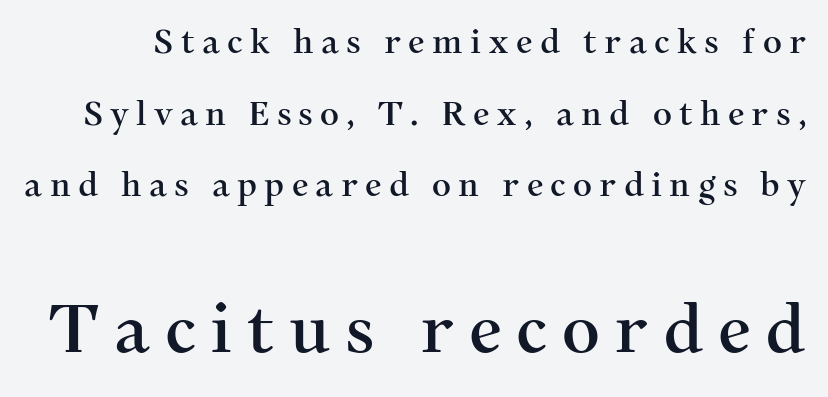
The image shows 66 px serif type, upright; set loose line spacing (2.17x), unusually wide letter spacing (+0.22 em), not underlined; the second (bottom) block is 2.0x larger; medium stroke contrast and a medium x-height.
